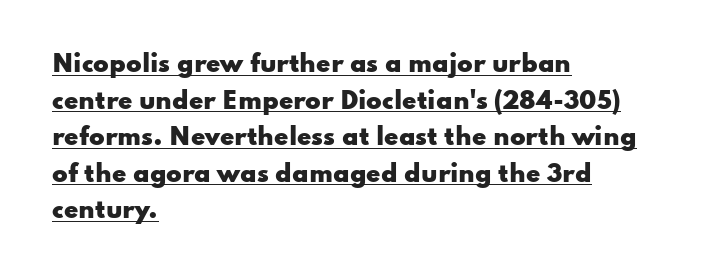
{"italic": "no", "bold": "yes", "underline": "yes", "align": "left", "line_spacing": "normal", "line_spacing_ratio": 1.59, "letter_spacing": "normal", "letter_spacing_em": 0.0, "glyph_px": 23}
